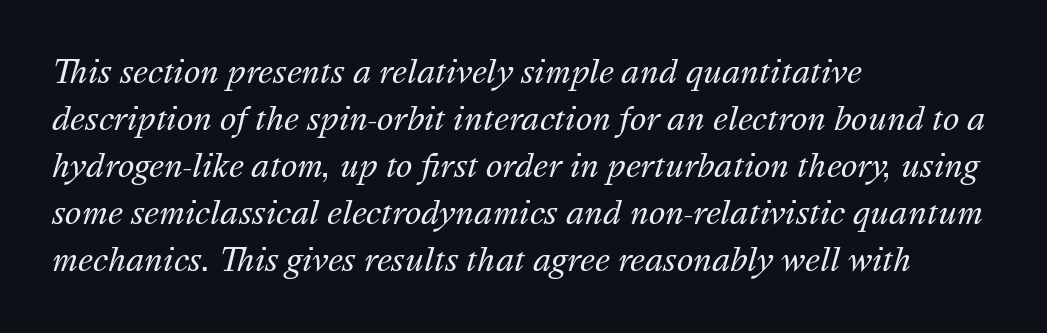
Q: Is the text bold? A: No.
Q: Is the text italic (slanted)? A: Yes, it leans right by about 16 degrees.
Q: Is the text underlined? A: No.
Q: How is the paragraph aligned? A: Left-aligned.
Q: Is the spacing between letters normal or unusually wide? A: Normal.
Q: Is the spacing between lines tight, normal or loose? A: Normal.
Q: Width (condensed, normal, or wide)? A: Normal.
Q: Stroke contrast? A: Medium.
Q: x-height? A: Medium.
Q: Monospaced? A: No.
